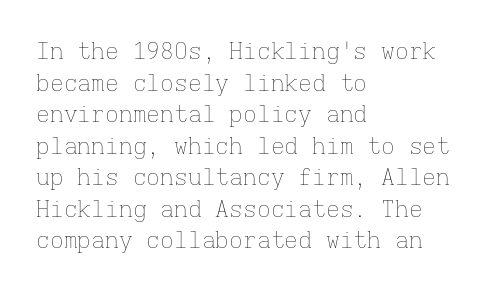
Q: Is the text bold? A: No.
Q: Is the text italic (slanted)? A: No, it is upright.
Q: Is the text underlined? A: No.
Q: How is the paragraph aligned? A: Left-aligned.
Q: Is the spacing between letters normal or unusually wide? A: Normal.
Q: Is the spacing between lines tight, normal or loose? A: Normal.
